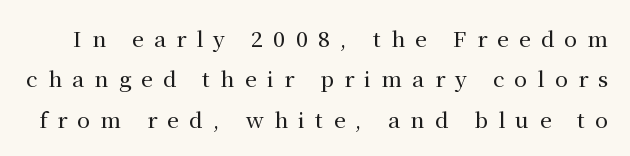
In terms of leading, this rendering errs on the spacious side. Every stem runs plumb, perpendicular to the baseline. The specimen omits any rule beneath the text block's lines. Observe the wide spacing: letters keep a clear distance from each other.
